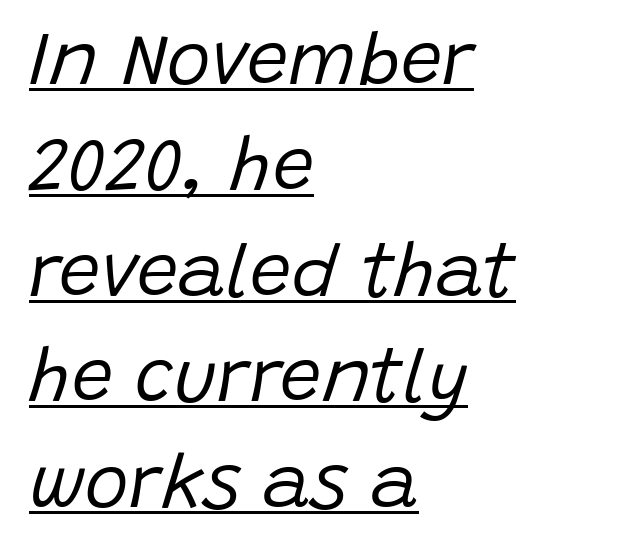
Summary of weight: not heavy and not bold. Which margin do the lines hug? The left one — the right edge is uneven. The typesetter has applied underlining to the passage shown. When letters slant like this, we call the style italic.
